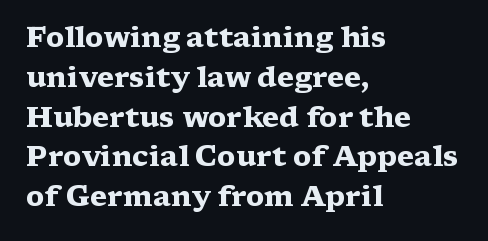
The image shows 28 px heavy, wide serif type, upright; set left-aligned, normal line spacing (1.42x), normal letter spacing, not underlined; medium stroke contrast and a medium x-height.
